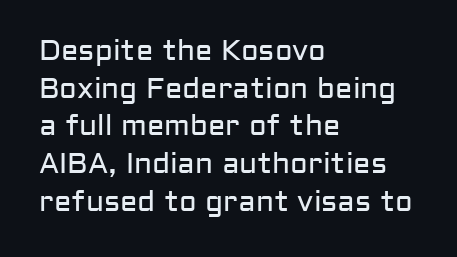
Q: Is the text bold? A: No.
Q: Is the text italic (slanted)? A: No, it is upright.
Q: Is the typeface a serif or a sans-serif typeface? A: Sans-serif.
Q: Is the text underlined? A: No.
Q: How is the paragraph aligned? A: Left-aligned.
Q: Is the spacing between letters normal or unusually wide? A: Normal.
Q: Is the spacing between lines tight, normal or loose? A: Normal.
Q: Width (condensed, normal, or wide)? A: Normal.
Q: Stroke contrast? A: Low.
Q: x-height? A: Medium.
Q: Monospaced? A: No.
